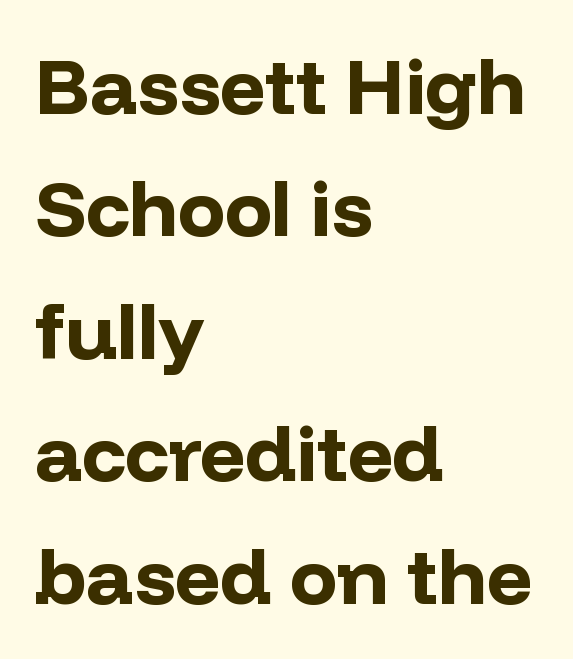
{"serif": "no", "italic": "no", "bold": "yes", "weight": "bold", "width": "normal", "stroke_contrast": "low", "x_height": "medium", "monospaced": "no", "underline": "no", "align": "left", "line_spacing": "normal", "line_spacing_ratio": 1.55, "letter_spacing": "normal", "letter_spacing_em": 0.0, "glyph_px": 79}
